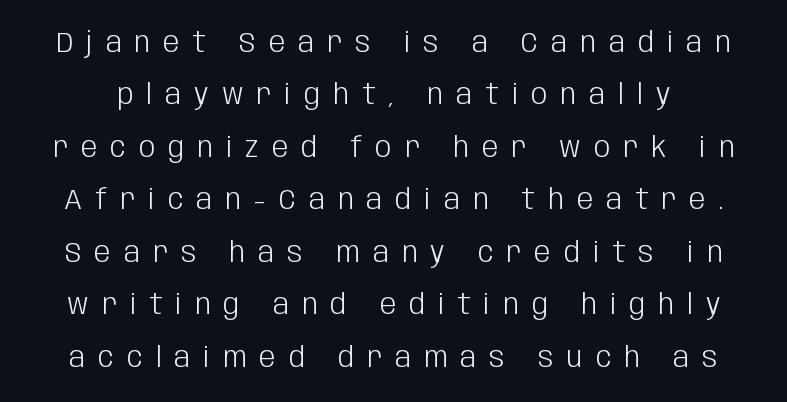
Every character sits straight up, as roman type does. The designer went with a sans here, leaving each stem footless. No word sits above an underline. These lines are rendered in a variable-pitch font. Inter-character spacing is expanded well beyond the font's built-in metrics. Heaviness? Minimal to ordinary, like unemphasized prose.
